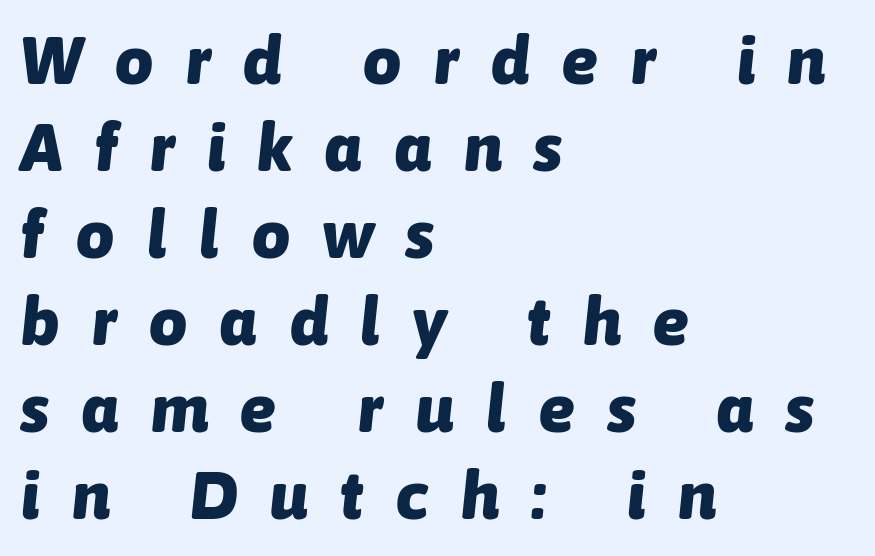
The image shows 67 px heavy type, italic (leaning right); set left-aligned, normal line spacing (1.3x), unusually wide letter spacing (+0.49 em), not underlined; low stroke contrast and a medium x-height.
